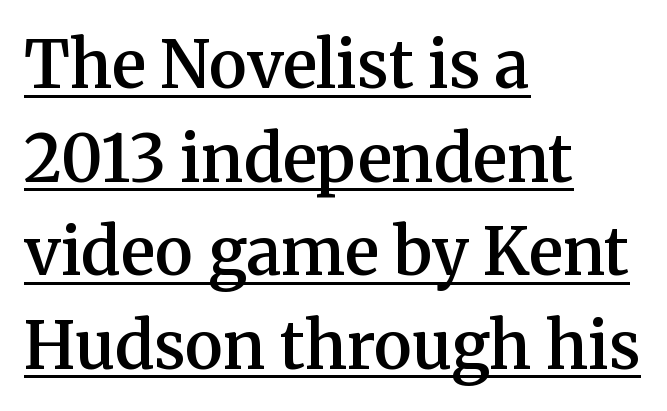
Q: Is the text bold? A: Semi-bold.
Q: Is the text italic (slanted)? A: No, it is upright.
Q: Is the typeface a serif or a sans-serif typeface? A: Serif.
Q: Is the text underlined? A: Yes.
Q: How is the paragraph aligned? A: Left-aligned.
Q: Is the spacing between letters normal or unusually wide? A: Normal.
Q: Is the spacing between lines tight, normal or loose? A: Normal.
Q: Width (condensed, normal, or wide)? A: Normal.
Q: Stroke contrast? A: Medium.
Q: x-height? A: Medium.
Q: Monospaced? A: No.
